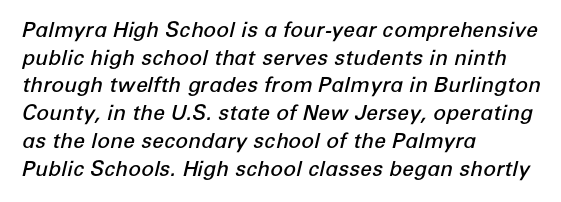
{"italic": "yes", "lean": "right", "slant_degrees": 12, "bold": "semi", "underline": "no", "align": "left", "line_spacing": "normal", "line_spacing_ratio": 1.32, "letter_spacing": "normal", "letter_spacing_em": 0.0, "glyph_px": 21}
